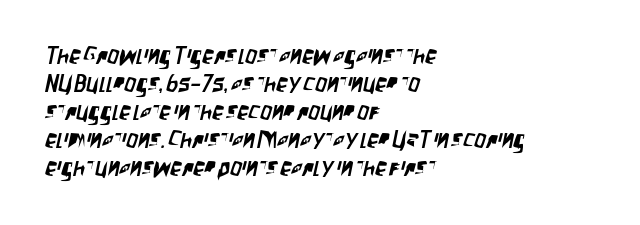
The image shows 23 px text type; set left-aligned, line spacing 1.22x, normal letter spacing, not underlined.
